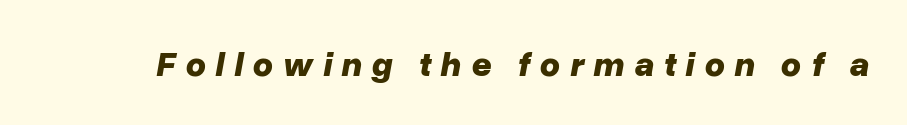
Weight: bold. Inter-character spacing is expanded well beyond the font's built-in metrics. Slant detected: the letters are inclined. The area under the type is left untouched.
